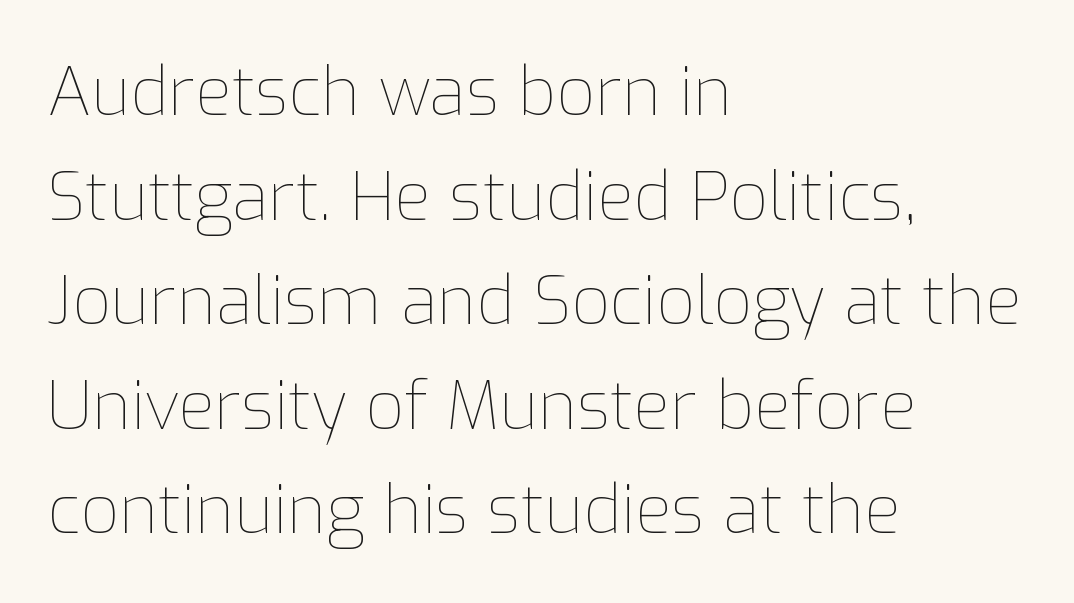
The image shows 67 px thin type, upright; set left-aligned, normal line spacing (1.56x), normal letter spacing, not underlined; low stroke contrast and a medium x-height.
